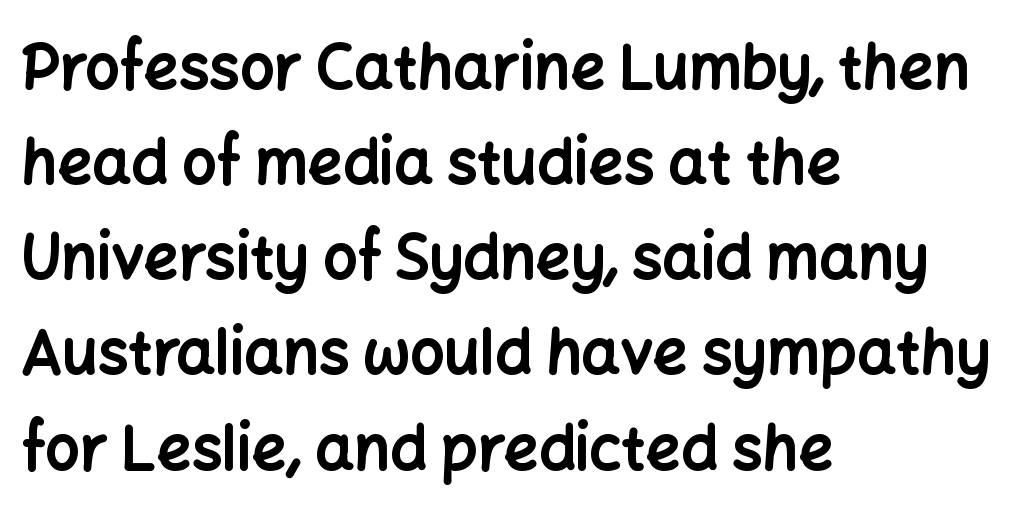
{"serif": "no", "italic": "no", "bold": "yes", "weight": "bold", "width": "normal", "stroke_contrast": "low", "x_height": "medium", "monospaced": "no", "underline": "no", "align": "left", "line_spacing": "normal", "line_spacing_ratio": 1.56, "letter_spacing": "normal", "letter_spacing_em": 0.0, "glyph_px": 61}
